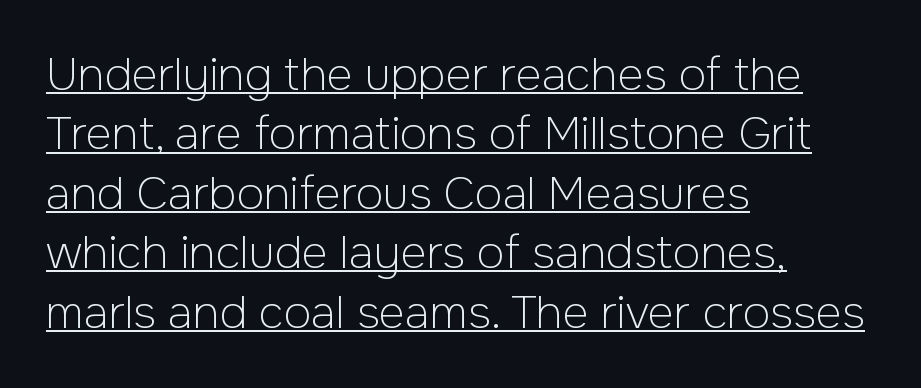
The image shows 45 px light sans-serif type, upright; set left-aligned, normal line spacing (1.32x), normal letter spacing, underlined; low stroke contrast and a medium x-height.
